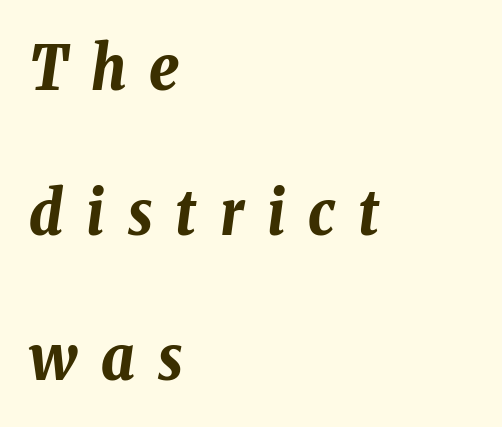
The image shows 62 px bold, condensed type, italic (leaning right); set left-aligned, loose line spacing (2.34x), unusually wide letter spacing (+0.37 em), not underlined; low stroke contrast and a medium x-height.
